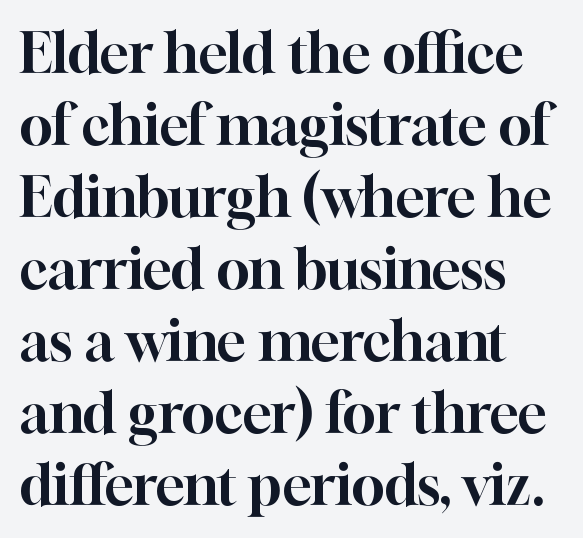
Small tapered or slab feet sit at the stroke ends, so this counts as serif. Decoration check: the copy has no underline. Proportional: the letters do not fall into vertical columns. The horizontal fit of the characters is conventional and even.
